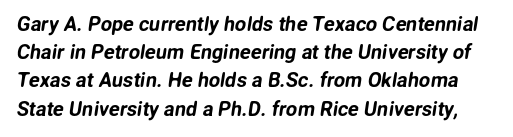
{"underline": "no", "line_spacing": "normal", "line_spacing_ratio": 1.41, "letter_spacing": "normal", "letter_spacing_em": 0.0, "glyph_px": 20}
